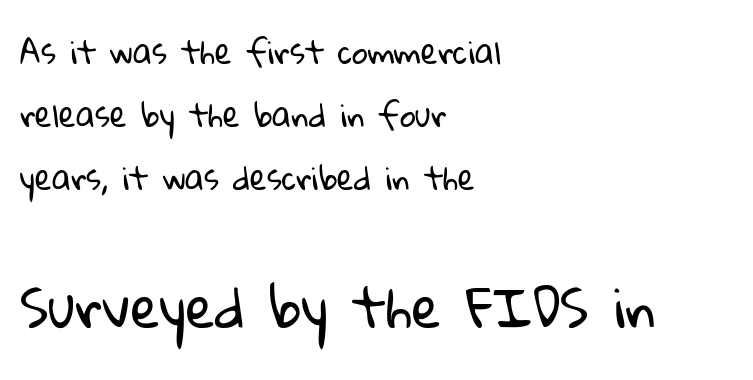
Q: Is the text bold? A: No.
Q: Is the typeface a serif or a sans-serif typeface? A: Sans-serif.
Q: Is the text underlined? A: No.
Q: How is the paragraph aligned? A: Left-aligned.
Q: Is the spacing between letters normal or unusually wide? A: Normal.
Q: Is the spacing between lines tight, normal or loose? A: Loose.
Q: Which block of text is set in a larger size, the first (top) or the second (bottom)? A: The second (bottom) one.
Q: Width (condensed, normal, or wide)? A: Normal.
Q: Stroke contrast? A: Low.
Q: x-height? A: Medium.
Q: Monospaced? A: No.
